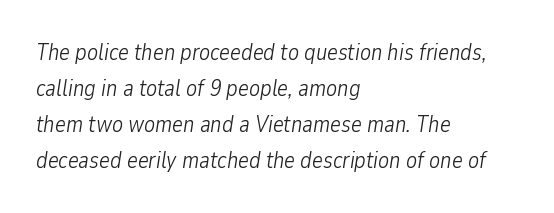
The face used here has a pronounced slope to its letters. The cut favours lightness, reaching ordinary text weight at its darkest. One-word summary of the alignment: left. These lines sit exactly where default settings would place them. Descenders are the only things crossing below the line. Characters follow at the spacing the type designer built in.
